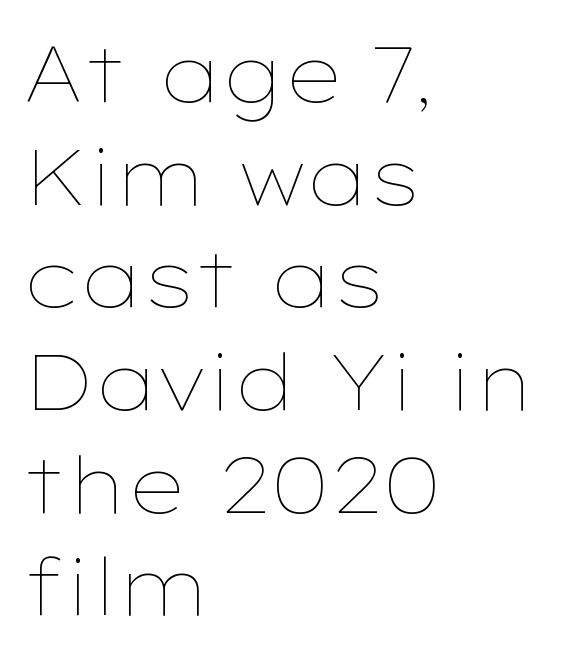
Q: Is the text bold? A: No.
Q: Is the text italic (slanted)? A: No, it is upright.
Q: Is the text underlined? A: No.
Q: How is the paragraph aligned? A: Left-aligned.
Q: Is the spacing between letters normal or unusually wide? A: Normal.
Q: Is the spacing between lines tight, normal or loose? A: Normal.
Q: Width (condensed, normal, or wide)? A: Wide.
Q: Stroke contrast? A: Low.
Q: x-height? A: Medium.
Q: Monospaced? A: No.
